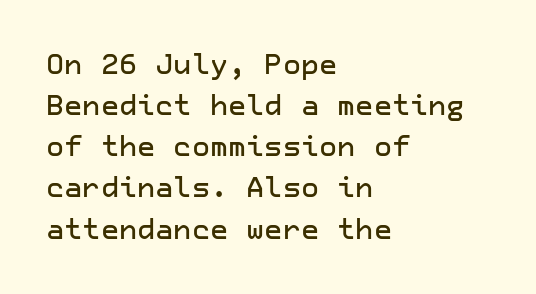
The image shows 28 px sans-serif type, upright; set left-aligned, normal line spacing (1.47x), normal letter spacing, not underlined; low stroke contrast and a medium x-height.
